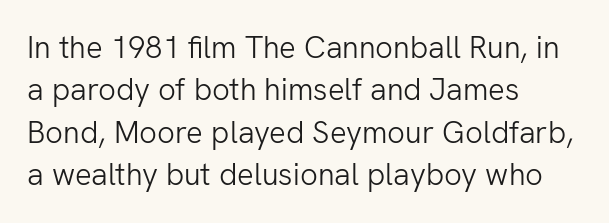
{"serif": "no", "italic": "no", "bold": "no", "weight": "light", "width": "normal", "stroke_contrast": "low", "x_height": "medium", "monospaced": "no", "underline": "no", "align": "left", "line_spacing": "normal", "line_spacing_ratio": 1.37, "letter_spacing": "normal", "letter_spacing_em": 0.0, "glyph_px": 31}
